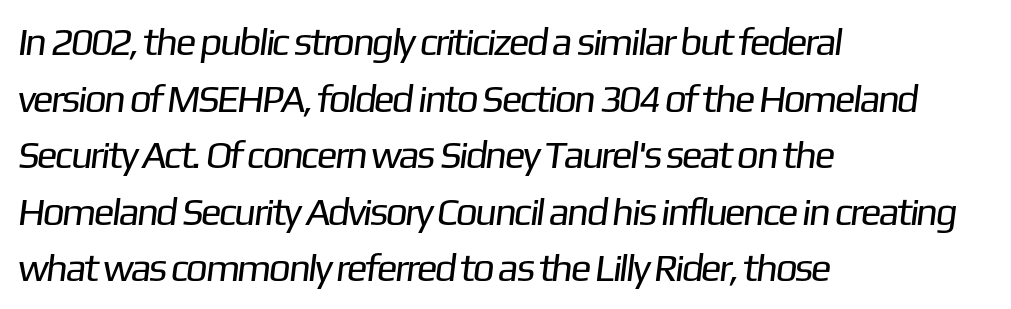
The ragged edge is on the right, which tells us the setting is flush left. The passage shown has conventional tracking throughout. Unlike a traditional serif, this face leaves its strokes unadorned. Stems here are at most as thick as an everyday book face. Just letters on the line, the space beneath them empty. Vertically, the passage feels balanced, rows spaced as you'd expect.
